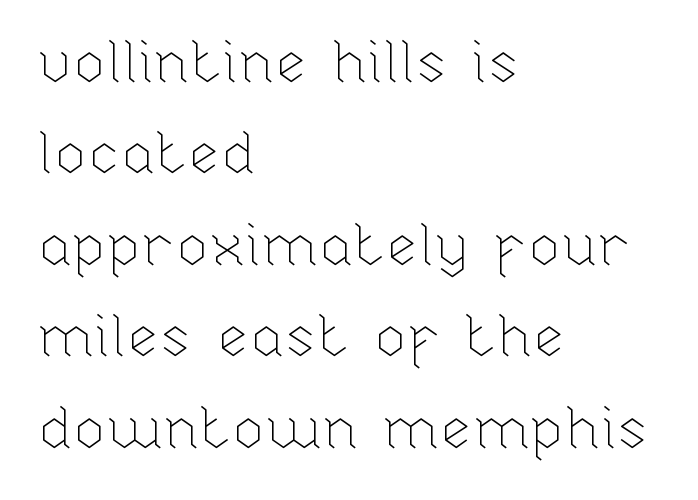
The image shows 59 px thin type, upright; set left-aligned, normal line spacing (1.55x), normal letter spacing, not underlined; low stroke contrast and a medium x-height.
